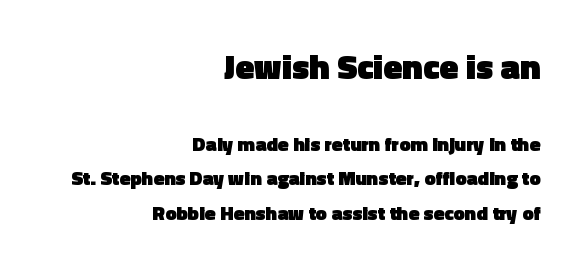
The image shows 35 px heavy sans-serif type, upright; set right-aligned, line spacing 1.73x, normal letter spacing, not underlined; the first (top) block is 1.75x larger; a medium x-height.
